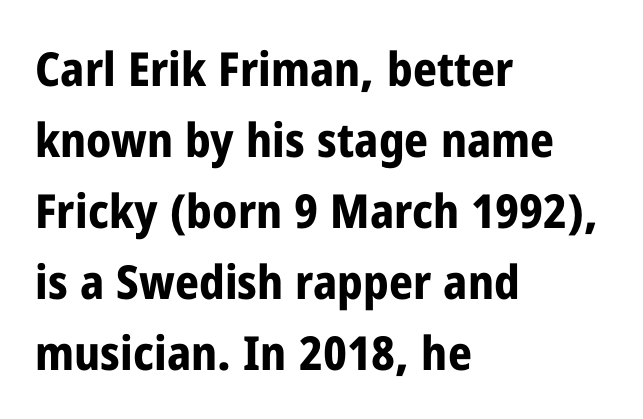
{"serif": "no", "italic": "no", "bold": "yes", "weight": "bold", "width": "condensed", "stroke_contrast": "low", "x_height": "medium", "monospaced": "no", "underline": "no", "align": "left", "line_spacing": "normal", "line_spacing_ratio": 1.51, "letter_spacing": "normal", "letter_spacing_em": 0.0, "glyph_px": 47}
